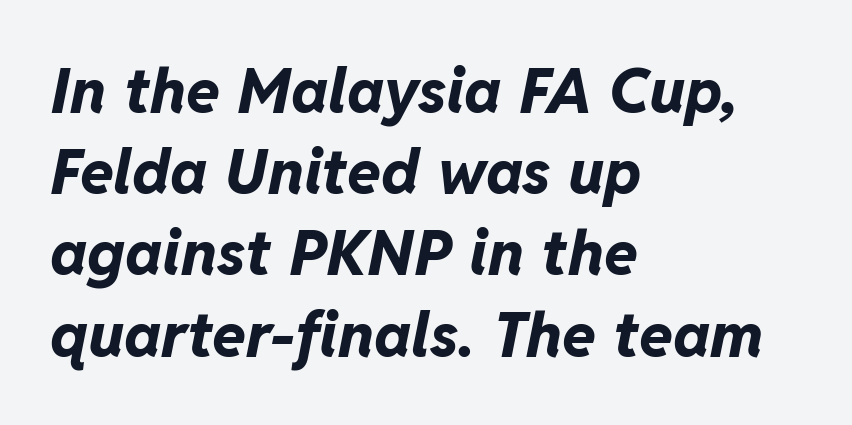
Q: Is the text bold? A: Yes.
Q: Is the text italic (slanted)? A: Yes, it leans right by about 11 degrees.
Q: Is the text underlined? A: No.
Q: How is the paragraph aligned? A: Left-aligned.
Q: Is the spacing between letters normal or unusually wide? A: Normal.
Q: Is the spacing between lines tight, normal or loose? A: Normal.
Q: Width (condensed, normal, or wide)? A: Normal.
Q: Stroke contrast? A: Low.
Q: x-height? A: Medium.
Q: Monospaced? A: No.
